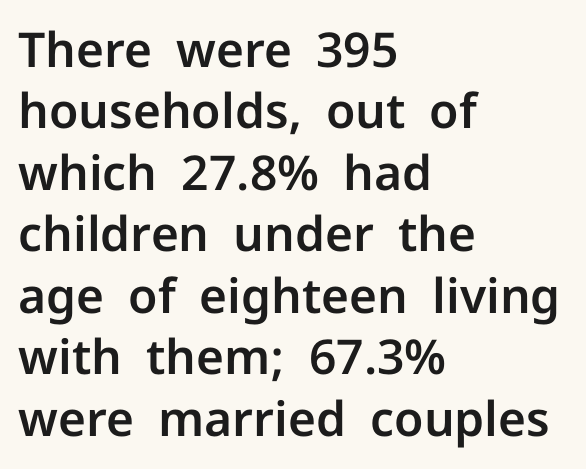
The image shows 48 px sans-serif type, upright; set left-aligned, normal line spacing (1.28x), normal letter spacing, not underlined; low stroke contrast and a medium x-height.
